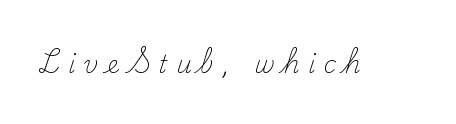
Q: Is the text bold? A: No.
Q: Is the text italic (slanted)? A: Yes.
Q: Is the text underlined? A: No.
Q: Is the spacing between letters normal or unusually wide? A: Unusually wide.
